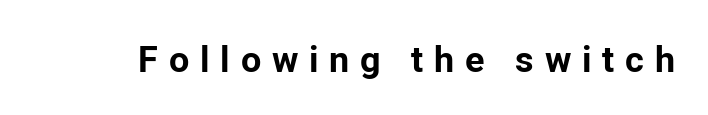
The image shows 36 px bold sans-serif type, upright; set unusually wide letter spacing (+0.3 em), not underlined; low stroke contrast and a medium x-height.
